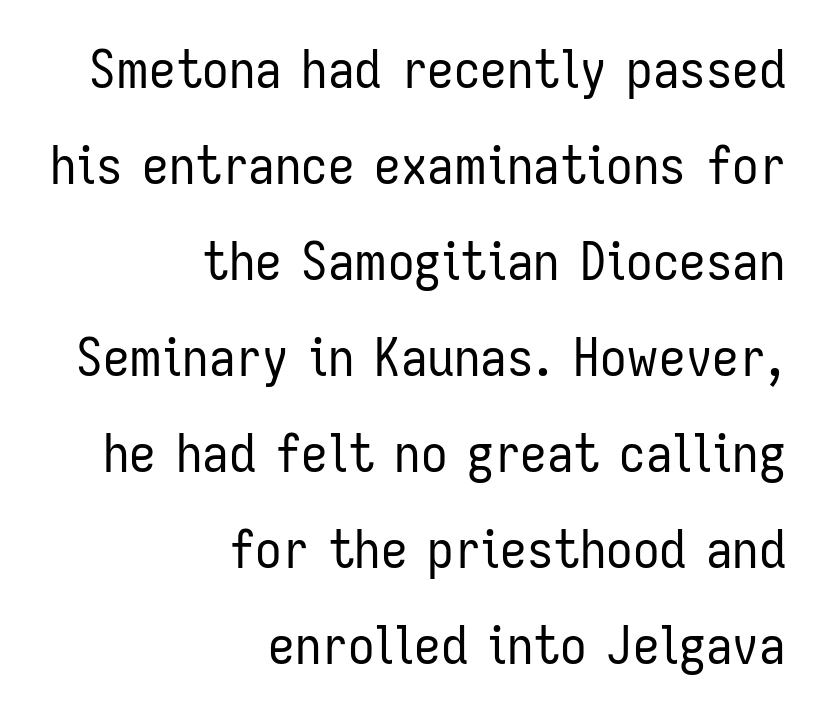
The image shows 53 px regular-weight, condensed sans-serif type, upright; set right-aligned, line spacing 1.81x, normal letter spacing, not underlined; low stroke contrast and a medium x-height.
